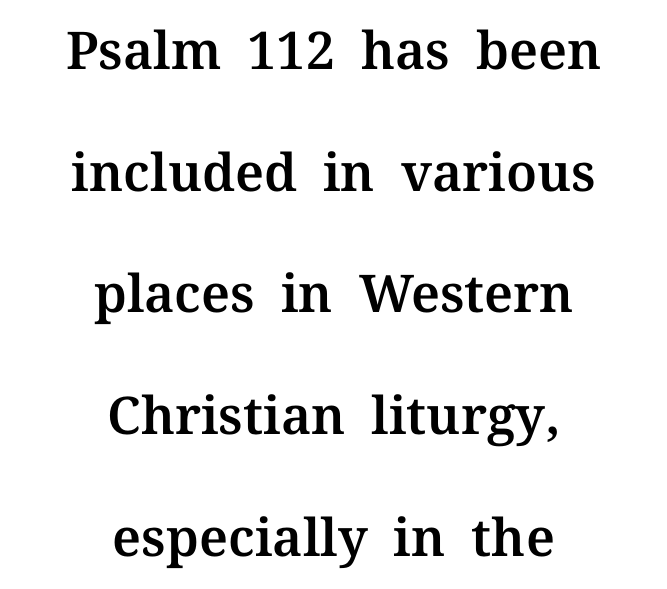
The image shows 52 px serif type, upright; set centered, loose line spacing (2.34x), normal letter spacing, not underlined; medium stroke contrast and a medium x-height.
